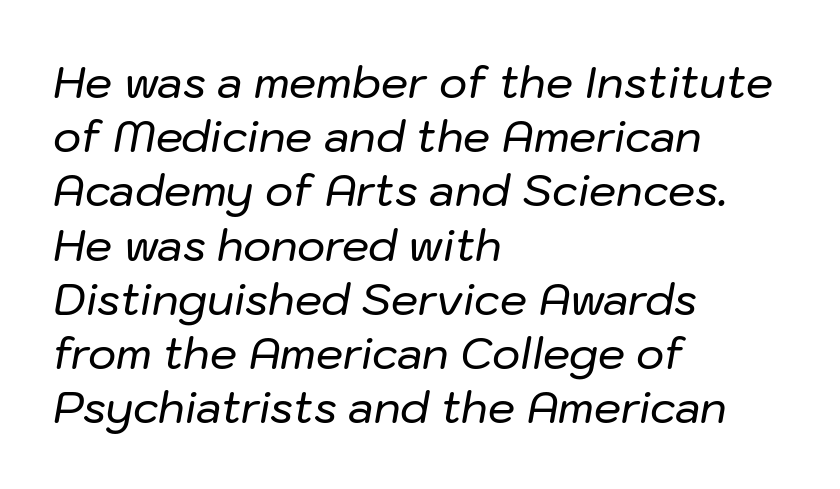
Q: Is the text italic (slanted)? A: Yes, it leans right by about 10 degrees.
Q: Is the text underlined? A: No.
Q: How is the paragraph aligned? A: Left-aligned.
Q: Is the spacing between letters normal or unusually wide? A: Normal.
Q: Is the spacing between lines tight, normal or loose? A: Normal.
Q: Width (condensed, normal, or wide)? A: Normal.
Q: Stroke contrast? A: Low.
Q: x-height? A: Medium.
Q: Monospaced? A: No.
